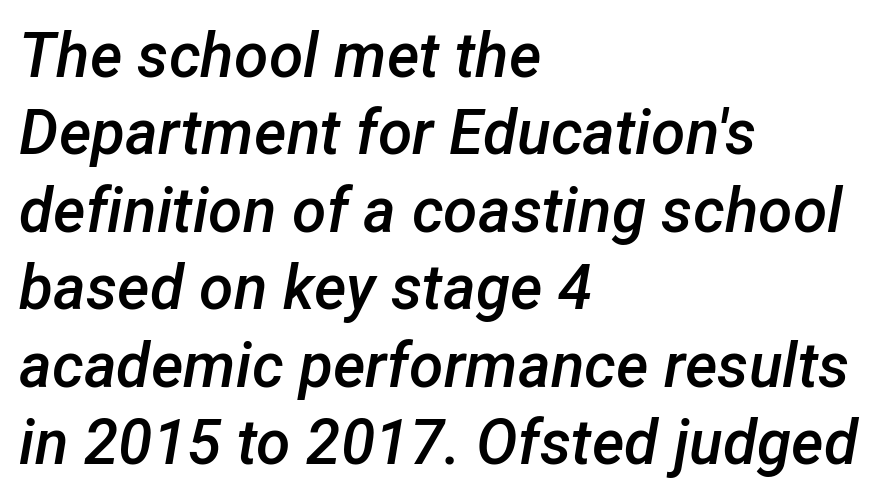
The image shows 62 px semibold type, italic (leaning right); set left-aligned, normal line spacing (1.25x), normal letter spacing, not underlined; low stroke contrast and a medium x-height.
